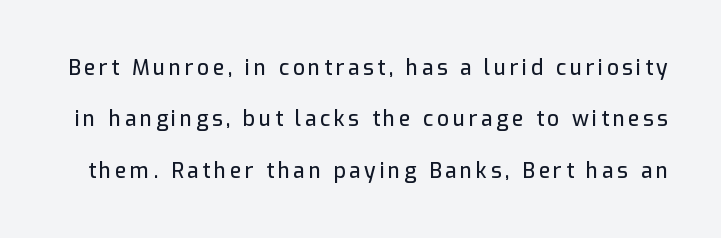
Q: Is the text italic (slanted)? A: No, it is upright.
Q: Is the text underlined? A: No.
Q: Is the spacing between lines tight, normal or loose? A: Loose.
